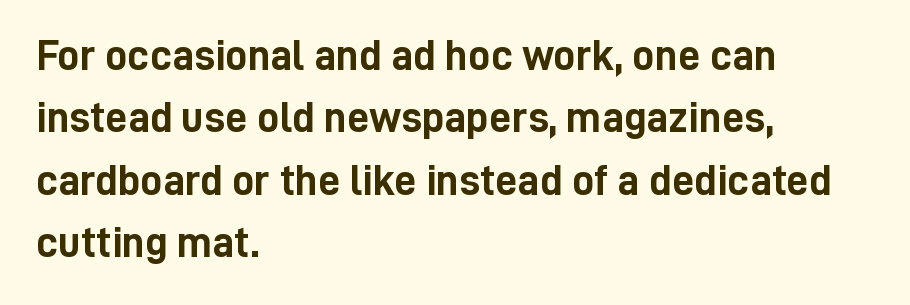
Every character sits straight up, as roman type does. Successive baselines arrive at the customary interval. Caption: multi-line text, flush left, ragged right. Serif or sans? Sans — the stroke terminals are bare. In terms of weight, the rendering is a true, heavy bold. Plain, unruled lines of type.
